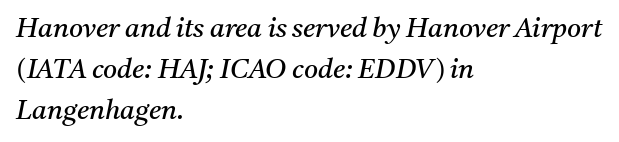
This rendering leaves character spacing at its baseline value. Counters stay open thanks to moderate or lighter strokes. The leading is moderate, giving the passage an even texture. A bare baseline throughout the passage.
